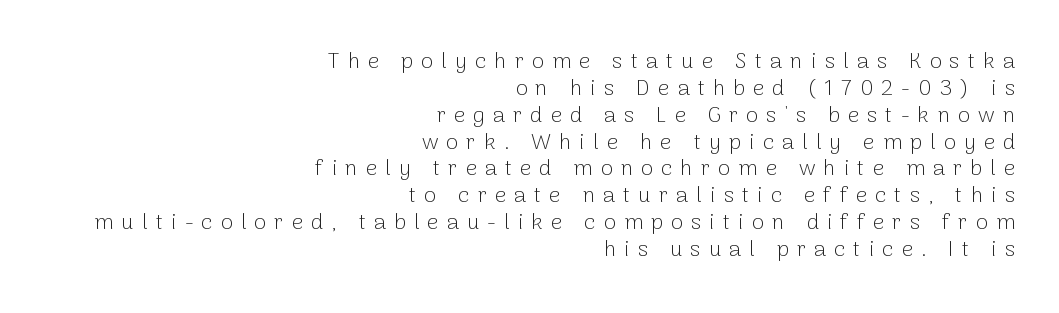
Q: Is the text bold? A: No.
Q: Is the text italic (slanted)? A: No, it is upright.
Q: Is the text underlined? A: No.
Q: How is the paragraph aligned? A: Right-aligned.
Q: Is the spacing between letters normal or unusually wide? A: Unusually wide.
